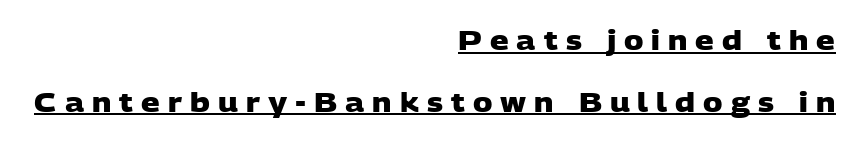
Q: Is the text bold? A: Yes.
Q: Is the text underlined? A: Yes.
Q: How is the paragraph aligned? A: Right-aligned.
Q: Is the spacing between letters normal or unusually wide? A: Unusually wide.
Q: Is the spacing between lines tight, normal or loose? A: Loose.
